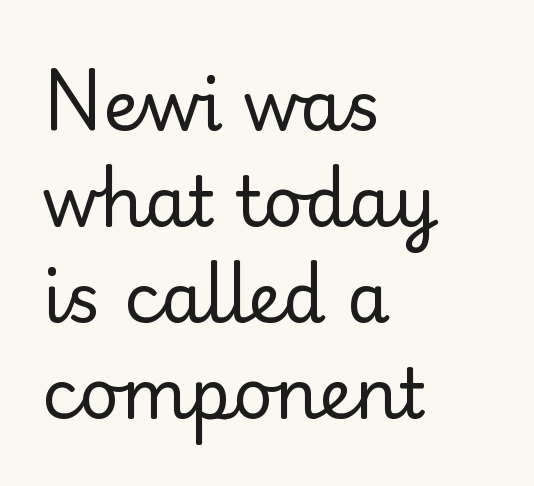
The image shows 69 px regular-weight sans-serif type, upright; set left-aligned, normal line spacing (1.39x), normal letter spacing, not underlined; low stroke contrast and a small x-height.
